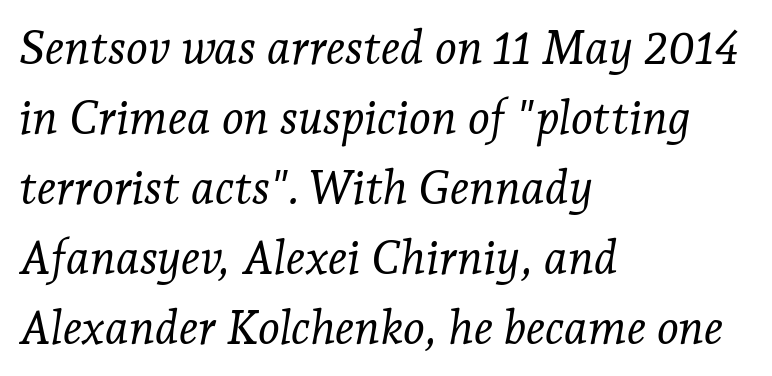
Q: Is the text bold? A: No.
Q: Is the text italic (slanted)? A: Yes, it leans right by about 7 degrees.
Q: Is the typeface a serif or a sans-serif typeface? A: Serif.
Q: Is the text underlined? A: No.
Q: How is the paragraph aligned? A: Left-aligned.
Q: Is the spacing between letters normal or unusually wide? A: Normal.
Q: Is the spacing between lines tight, normal or loose? A: Normal.
Q: Width (condensed, normal, or wide)? A: Normal.
Q: Stroke contrast? A: Low.
Q: x-height? A: Medium.
Q: Monospaced? A: No.
